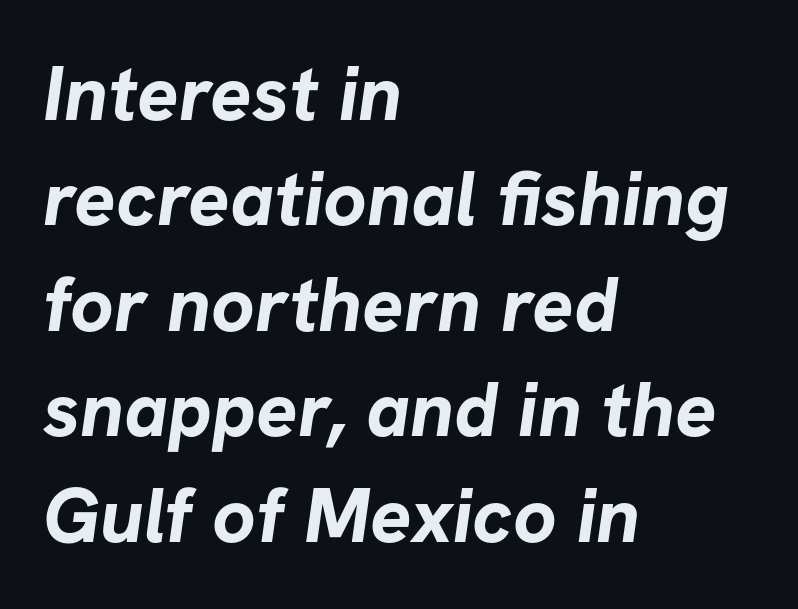
{"serif": "no", "bold": "yes", "weight": "bold", "width": "normal", "stroke_contrast": "low", "x_height": "medium", "monospaced": "no", "underline": "no", "align": "left", "line_spacing": "normal", "line_spacing_ratio": 1.37, "letter_spacing": "normal", "letter_spacing_em": 0.0, "glyph_px": 77}
